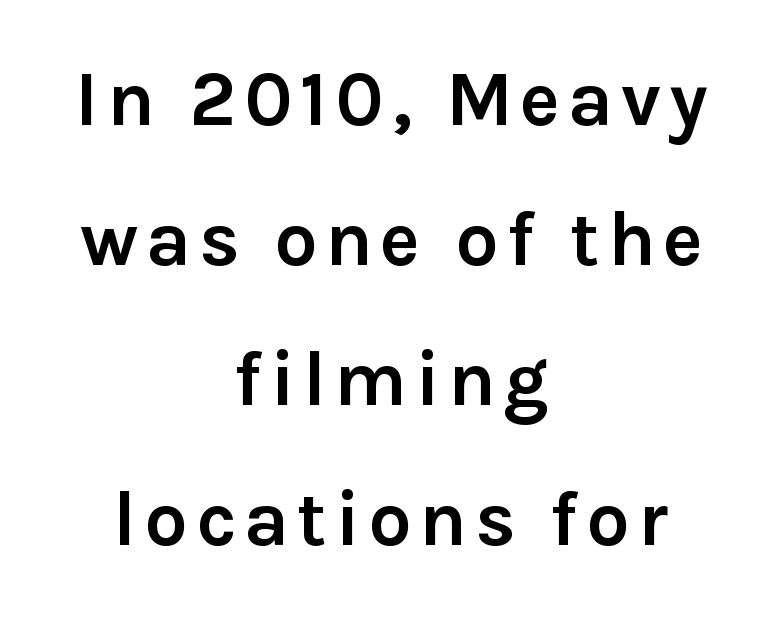
The font family rendered here belongs to the sans-serif group. This sample uses an upright cut, with every glyph sitting square on the baseline. Spacing verdict: proportional, widths tailored to each character. Each glyph is drawn with heavy, bold strokes.
